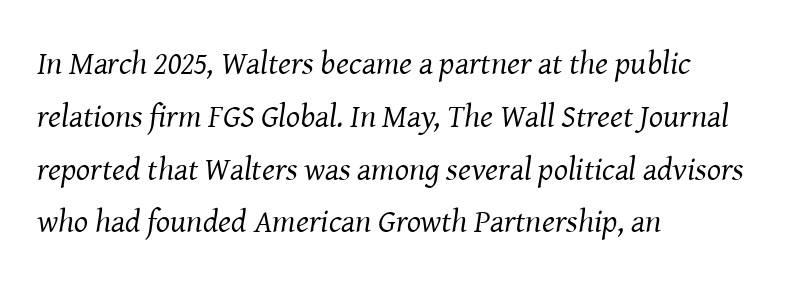
Q: Is the text bold? A: No.
Q: Is the text italic (slanted)? A: Yes, it leans right by about 8 degrees.
Q: Is the typeface a serif or a sans-serif typeface? A: Serif.
Q: Is the text underlined? A: No.
Q: How is the paragraph aligned? A: Left-aligned.
Q: Is the spacing between letters normal or unusually wide? A: Normal.
Q: Is the spacing between lines tight, normal or loose? A: Normal.
Q: Width (condensed, normal, or wide)? A: Normal.
Q: Stroke contrast? A: Medium.
Q: x-height? A: Medium.
Q: Monospaced? A: No.
